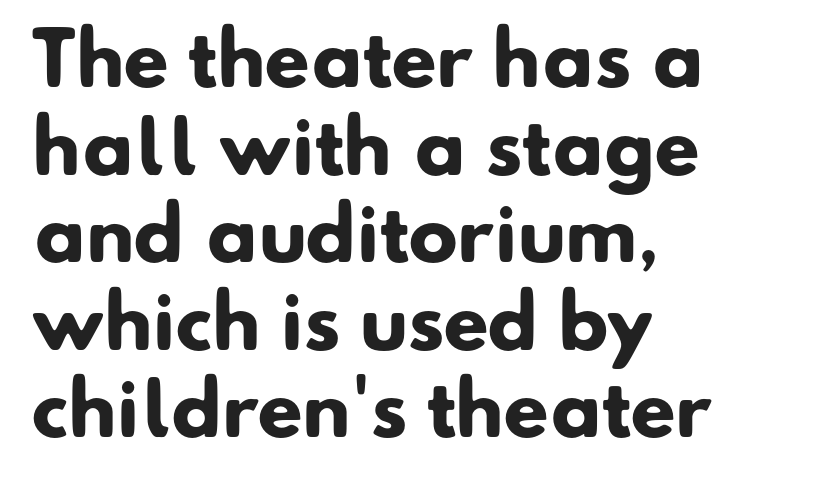
Q: Is the text bold? A: Yes.
Q: Is the typeface a serif or a sans-serif typeface? A: Sans-serif.
Q: Is the text underlined? A: No.
Q: How is the paragraph aligned? A: Left-aligned.
Q: Is the spacing between letters normal or unusually wide? A: Normal.
Q: Width (condensed, normal, or wide)? A: Normal.
Q: Stroke contrast? A: Low.
Q: x-height? A: Small.
Q: Monospaced? A: No.
